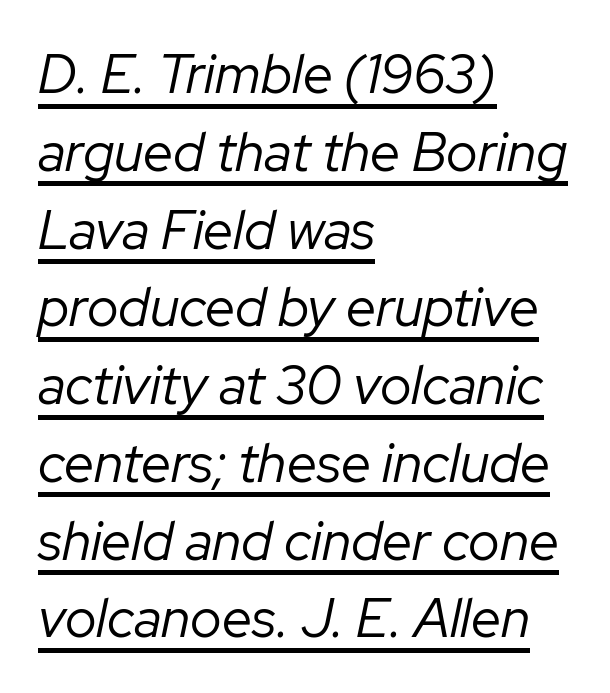
Q: Is the text bold? A: No.
Q: Is the text italic (slanted)? A: Yes, it leans right by about 12 degrees.
Q: Is the text underlined? A: Yes.
Q: How is the paragraph aligned? A: Left-aligned.
Q: Is the spacing between letters normal or unusually wide? A: Normal.
Q: Is the spacing between lines tight, normal or loose? A: Normal.
Q: Width (condensed, normal, or wide)? A: Normal.
Q: Stroke contrast? A: Low.
Q: x-height? A: Medium.
Q: Monospaced? A: No.
